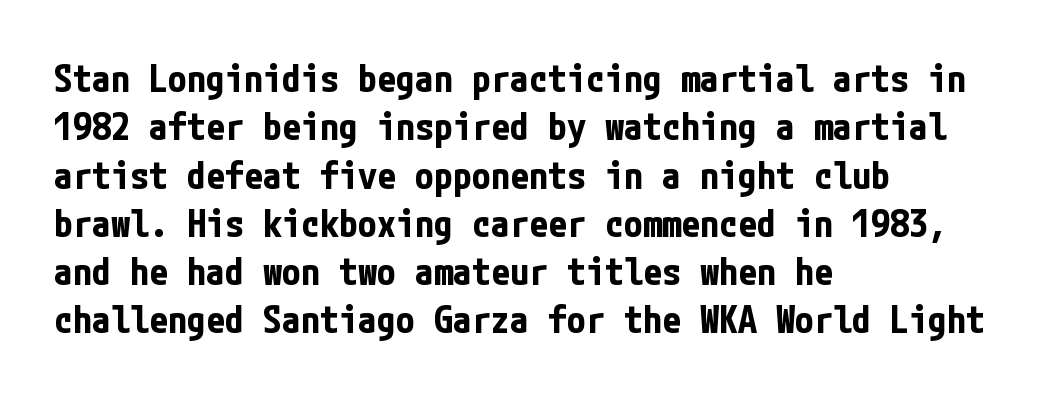
The image shows 38 px bold, condensed sans-serif type, upright; set left-aligned, normal line spacing (1.27x), normal letter spacing, not underlined; low stroke contrast and a medium x-height.
